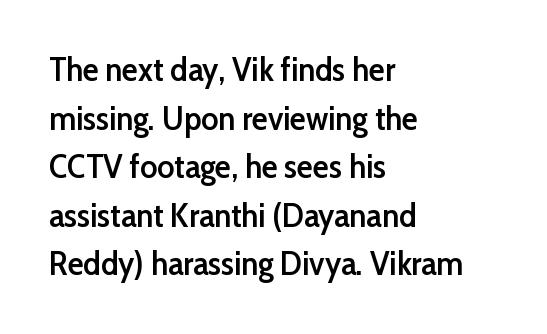
The image shows 33 px semibold sans-serif type, upright; set left-aligned, normal line spacing (1.47x), normal letter spacing, not underlined; low stroke contrast and a medium x-height.
